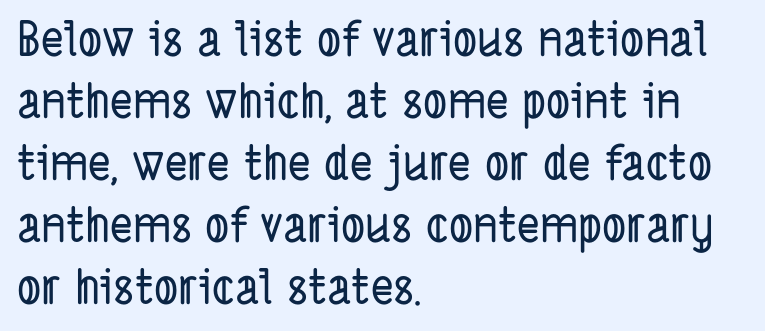
The image shows 48 px condensed sans-serif type; set left-aligned, normal line spacing (1.29x), normal letter spacing, not underlined; low stroke contrast and a medium x-height.
